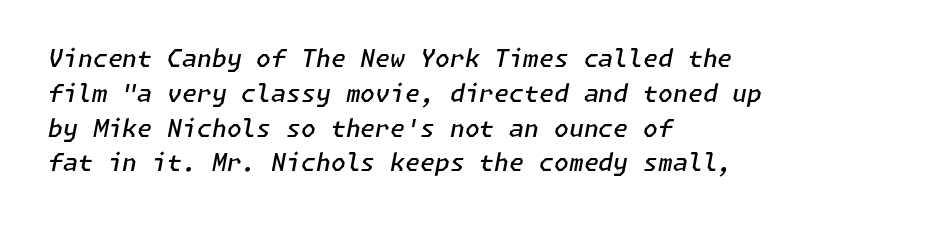
{"italic": "yes", "lean": "right", "slant_degrees": 11, "bold": "semi", "underline": "no", "align": "left", "line_spacing": "normal", "line_spacing_ratio": 1.45, "letter_spacing": "normal", "letter_spacing_em": 0.0, "glyph_px": 24}
